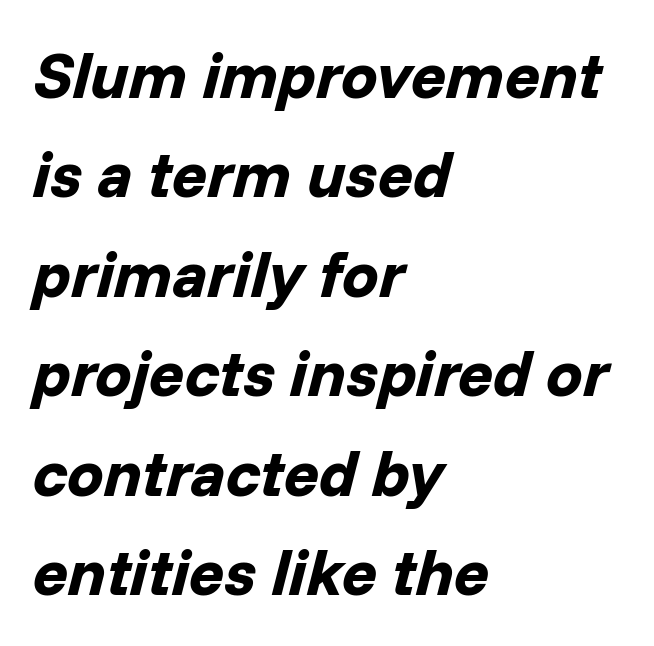
Q: Is the text bold? A: Yes.
Q: Is the text italic (slanted)? A: Yes, it leans right by about 14 degrees.
Q: Is the text underlined? A: No.
Q: How is the paragraph aligned? A: Left-aligned.
Q: Is the spacing between letters normal or unusually wide? A: Normal.
Q: Is the spacing between lines tight, normal or loose? A: Normal.
Q: Width (condensed, normal, or wide)? A: Normal.
Q: Stroke contrast? A: Low.
Q: x-height? A: Medium.
Q: Monospaced? A: No.
